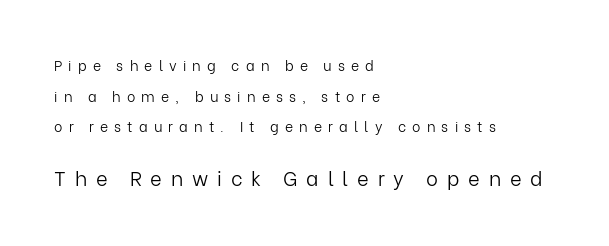
Q: Is the text bold? A: No.
Q: Is the text italic (slanted)? A: No, it is upright.
Q: Is the text underlined? A: No.
Q: How is the paragraph aligned? A: Left-aligned.
Q: Is the spacing between letters normal or unusually wide? A: Unusually wide.
Q: Is the spacing between lines tight, normal or loose? A: Loose.
Q: Which block of text is set in a larger size, the first (top) or the second (bottom)? A: The second (bottom) one.
